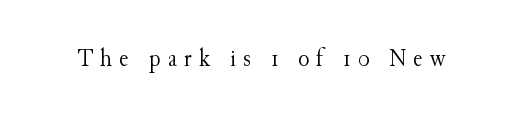
Ordinary non-slanted type is in use. Each stroke keeps to a modest, everyday thickness or less. The space beneath each line is pristine and unruled. Short note: letters widely spaced.
